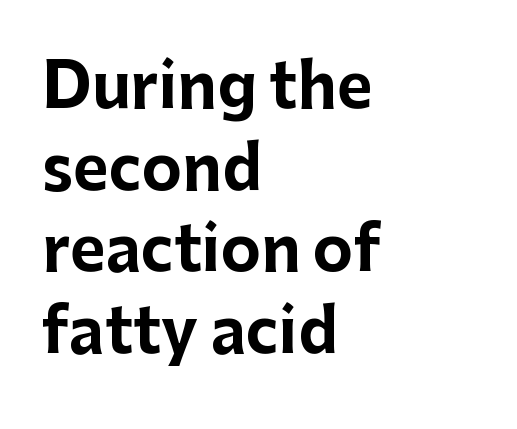
The image shows 61 px bold sans-serif type, upright; set left-aligned, normal line spacing (1.34x), normal letter spacing, not underlined; low stroke contrast and a medium x-height.
